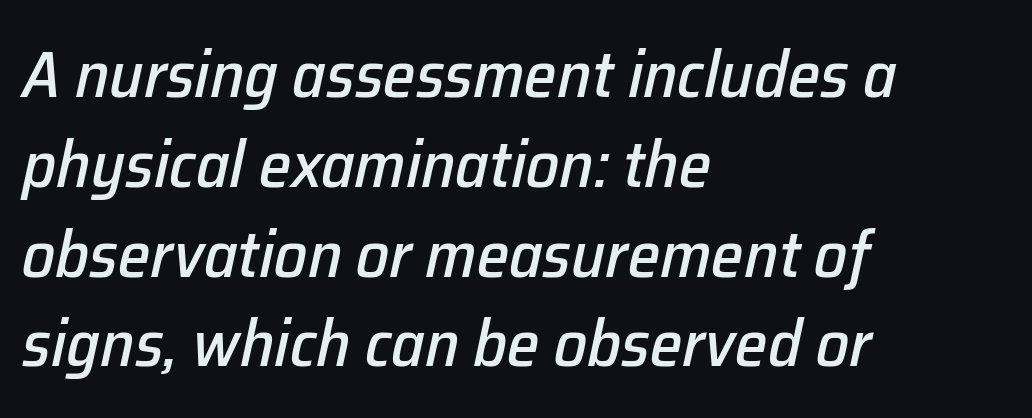
Yep, that's italic — everything's leaning. Students, observe: this is what conventionally led text looks like. Only glyphs here, with clear space below each row. The rendering uses natural spacing where letterforms have individual widths.
